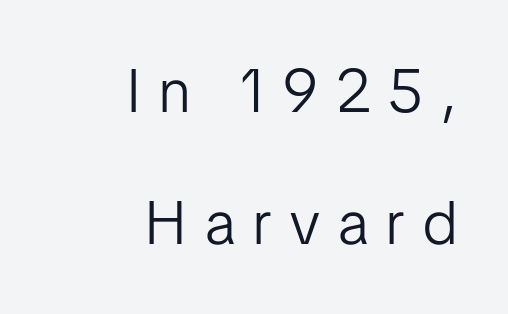
The text block is weighted toward the right margin, trailing off unevenly leftward. The designer dialed line spacing up above the default. A typesetter would call this proportional, since set widths differ per character. The typography opts for an upright posture over an oblique one. Tracking here is generous; glyphs stand well apart from one another.
